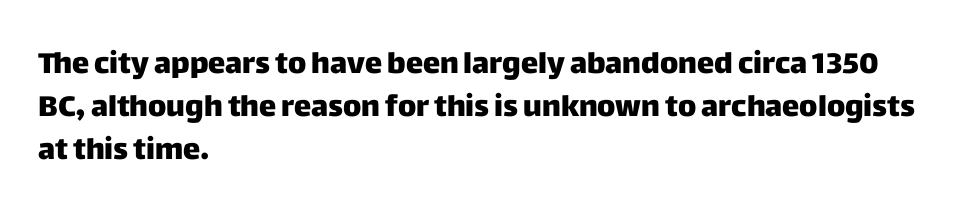
The image shows 29 px heavy sans-serif type, upright; set left-aligned, normal line spacing (1.48x), normal letter spacing, not underlined; low stroke contrast and a large x-height.
